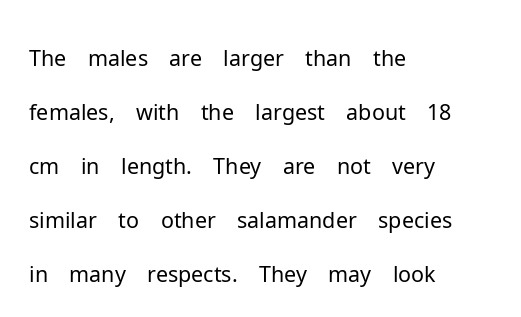
This sample is left-justified, so line endings fall wherever the words run out. Weight: not bold — regular or lighter. The letters stand straight up with perfectly vertical stems. Does the type have serifs? No, each stem ends abruptly.
